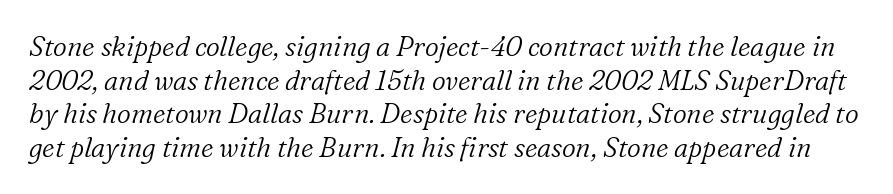
Q: Is the text bold? A: No.
Q: Is the text italic (slanted)? A: Yes, it leans right by about 16 degrees.
Q: Is the text underlined? A: No.
Q: Is the spacing between letters normal or unusually wide? A: Normal.
Q: Is the spacing between lines tight, normal or loose? A: Normal.
